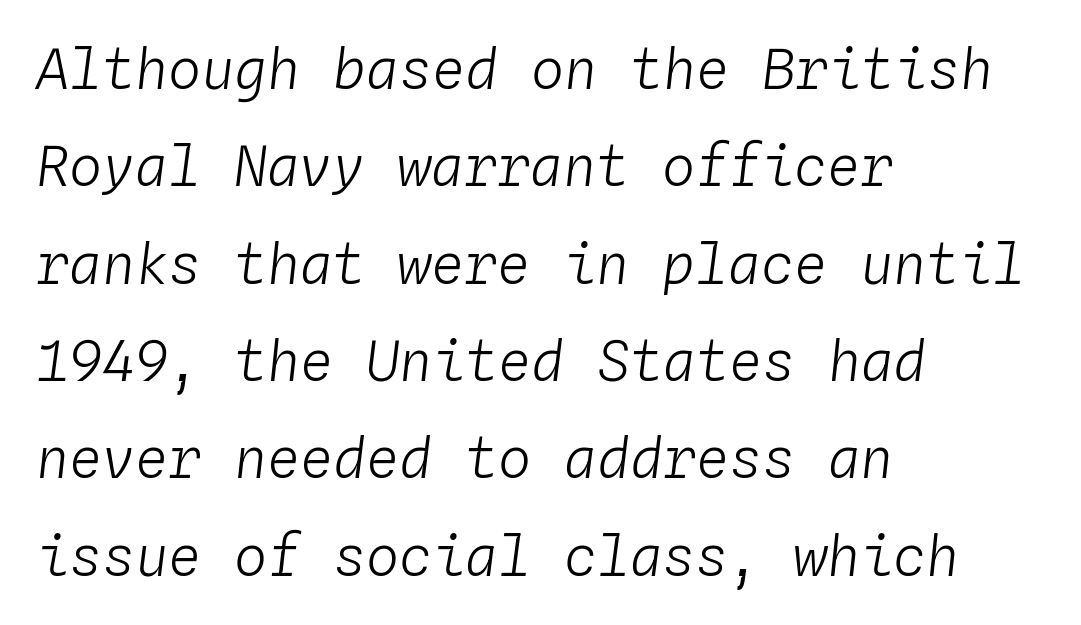
{"italic": "yes", "lean": "right", "slant_degrees": 4, "bold": "no", "weight": "light", "width": "normal", "stroke_contrast": "low", "x_height": "medium", "monospaced": "yes", "underline": "no", "align": "left", "line_spacing_ratio": 1.77, "letter_spacing": "normal", "letter_spacing_em": 0.0, "glyph_px": 55}
